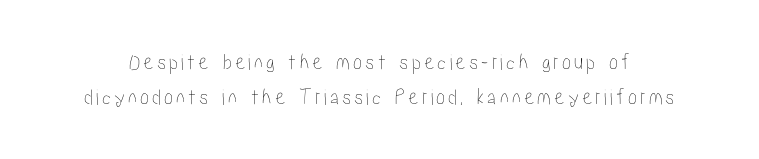
{"italic": "no", "underline": "no", "line_spacing": "normal", "line_spacing_ratio": 1.52, "glyph_px": 23}
